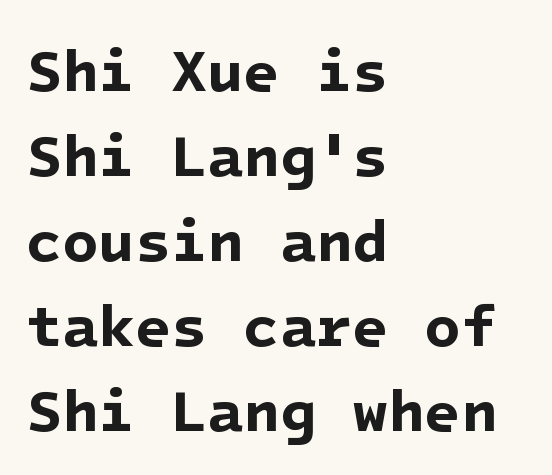
Q: Is the text bold? A: Yes.
Q: Is the typeface a serif or a sans-serif typeface? A: Sans-serif.
Q: Is the text underlined? A: No.
Q: How is the paragraph aligned? A: Left-aligned.
Q: Is the spacing between letters normal or unusually wide? A: Normal.
Q: Is the spacing between lines tight, normal or loose? A: Normal.
Q: Width (condensed, normal, or wide)? A: Normal.
Q: Stroke contrast? A: Low.
Q: x-height? A: Medium.
